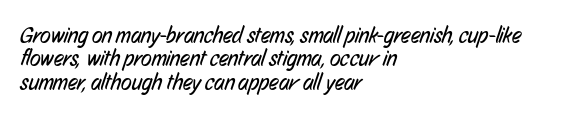
The image shows 22 px text type; set left-aligned, tight line spacing (1.06x), normal letter spacing, not underlined.
